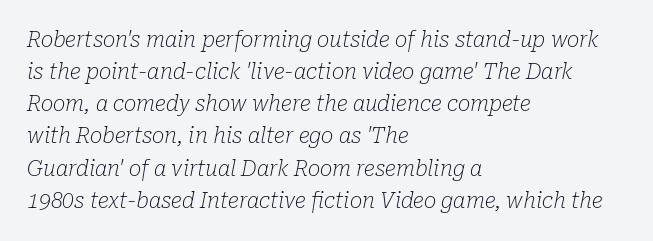
Q: Is the text bold? A: No.
Q: Is the text italic (slanted)? A: Yes, it leans right by about 10 degrees.
Q: Is the text underlined? A: No.
Q: How is the paragraph aligned? A: Left-aligned.
Q: Is the spacing between letters normal or unusually wide? A: Normal.
Q: Is the spacing between lines tight, normal or loose? A: Normal.
